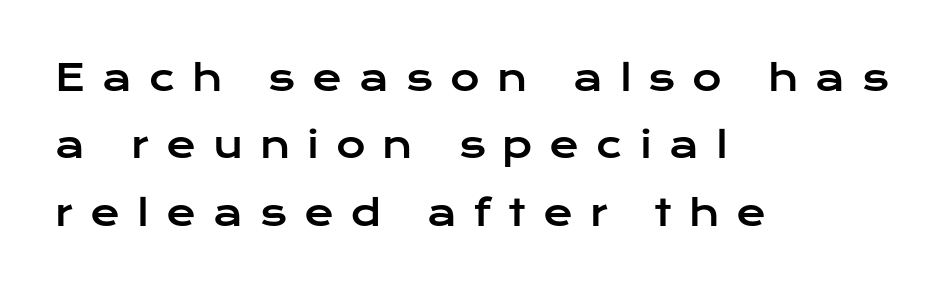
Q: Is the text italic (slanted)? A: No, it is upright.
Q: Is the typeface a serif or a sans-serif typeface? A: Sans-serif.
Q: Is the text underlined? A: No.
Q: How is the paragraph aligned? A: Left-aligned.
Q: Is the spacing between letters normal or unusually wide? A: Unusually wide.
Q: Width (condensed, normal, or wide)? A: Wide.
Q: Stroke contrast? A: Low.
Q: x-height? A: Medium.
Q: Monospaced? A: No.
